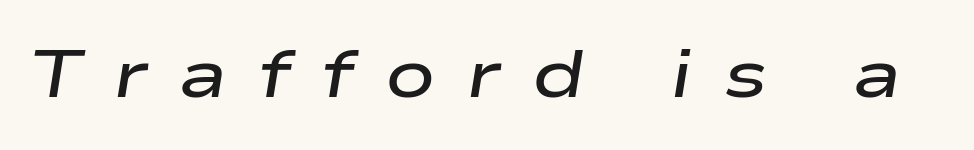
Q: Is the text bold? A: Semi-bold.
Q: Is the text italic (slanted)? A: Yes, it leans right by about 9 degrees.
Q: Is the text underlined? A: No.
Q: Is the spacing between letters normal or unusually wide? A: Unusually wide.
Q: Width (condensed, normal, or wide)? A: Wide.
Q: Stroke contrast? A: Low.
Q: x-height? A: Medium.
Q: Monospaced? A: No.
